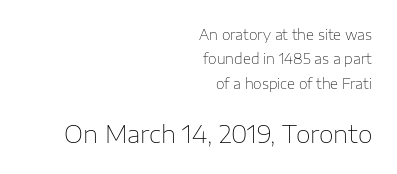
Bold? No — there's no thickening of the strokes. Compared with a flush-left layout, this one pins lines to the opposite, right side. Does the bottom block carry the larger type? Yes, it does. No extra tracking has been applied to these lines. Is there any slant? The stems are plumb. Decoration check: the copy has no underline.
